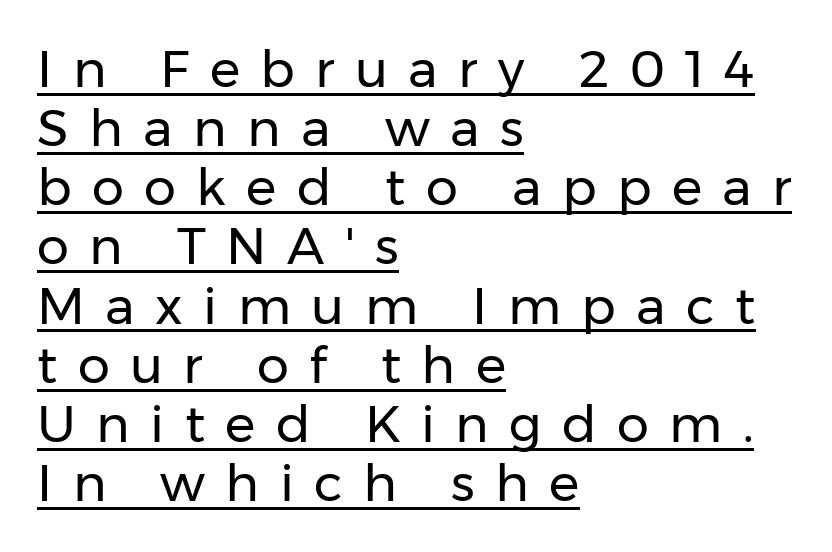
Each stroke keeps to a modest, everyday thickness or less. In CSS terms this would be text-align: left. Every word sits above its own underline. In terms of posture, this sample is upright. The face used here is proportionally spaced, like ordinary book or web type. How are the letters spaced? Widely, with obvious added tracking.
